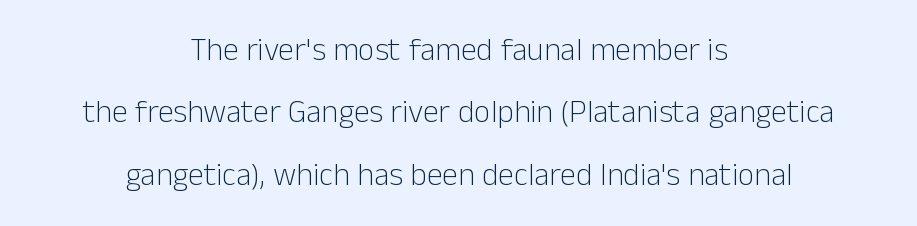
{"serif": "no", "italic": "no", "bold": "no", "weight": "light", "width": "normal", "stroke_contrast": "low", "x_height": "medium", "monospaced": "no", "underline": "no", "align": "center", "line_spacing": "loose", "line_spacing_ratio": 1.95, "letter_spacing": "normal", "letter_spacing_em": 0.0, "glyph_px": 32}
